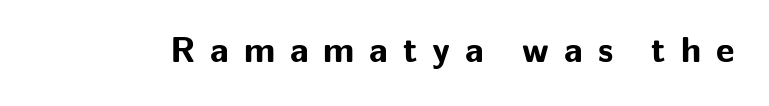
Q: Is the text bold? A: Yes.
Q: Is the text italic (slanted)? A: No, it is upright.
Q: Is the typeface a serif or a sans-serif typeface? A: Sans-serif.
Q: Is the text underlined? A: No.
Q: Is the spacing between letters normal or unusually wide? A: Unusually wide.
Q: Width (condensed, normal, or wide)? A: Normal.
Q: Stroke contrast? A: Low.
Q: x-height? A: Medium.
Q: Monospaced? A: No.
